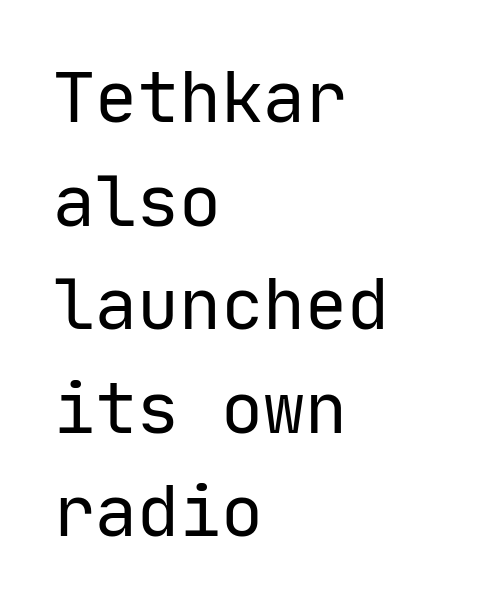
Are there feet on the stems? There aren't — it's a sans. Has an underline been added? It has not. No italicization has been applied; the sample stays upright. Vertically, the passage feels balanced, rows spaced as you'd expect.
